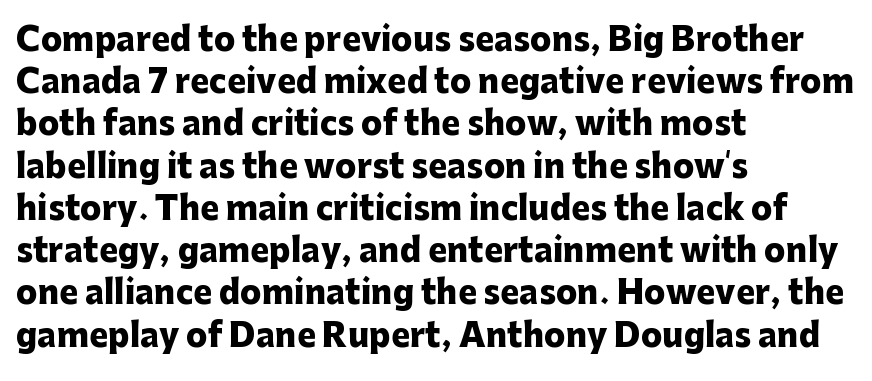
Q: Is the text bold? A: Yes.
Q: Is the text italic (slanted)? A: No, it is upright.
Q: Is the typeface a serif or a sans-serif typeface? A: Sans-serif.
Q: Is the text underlined? A: No.
Q: How is the paragraph aligned? A: Left-aligned.
Q: Is the spacing between letters normal or unusually wide? A: Normal.
Q: Is the spacing between lines tight, normal or loose? A: Normal.
Q: Width (condensed, normal, or wide)? A: Normal.
Q: Stroke contrast? A: Low.
Q: x-height? A: Medium.
Q: Monospaced? A: No.
